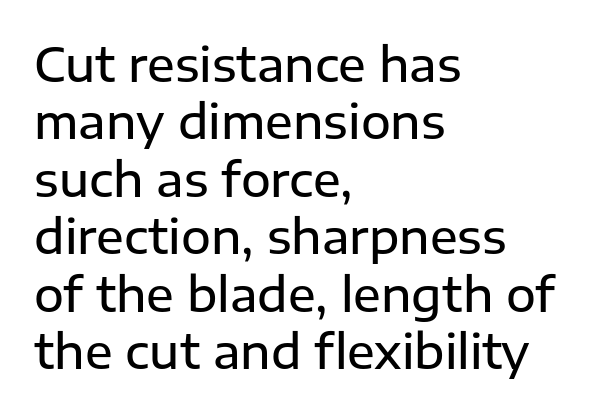
Here the glyphs are tracked normally, forming tight word shapes. Horizontal bands of white between lines are of average thickness. The type sits square on the baseline with zero lean. Semibold letterforms, between regular and bold.
